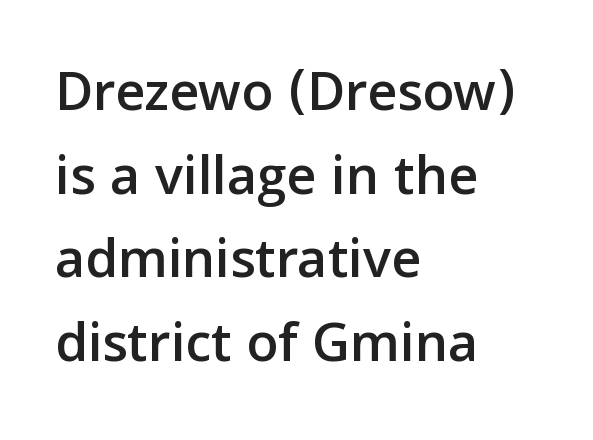
The passage is arranged the way most books set body copy — flush left. Is this a fixed-width face? No — the glyphs have proportional, varying widths. The vertical gap from one line to the next is medium. Check where the strokes stop: nothing finishes them off — pure sans.
